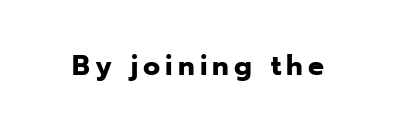
Is there any slant? The stems are plumb. The glyphs in this specimen are sans serif. The face used here is proportionally spaced, like ordinary book or web type. The typesetting leans heavy: a genuine bold. Beneath every word, the page is bare.
